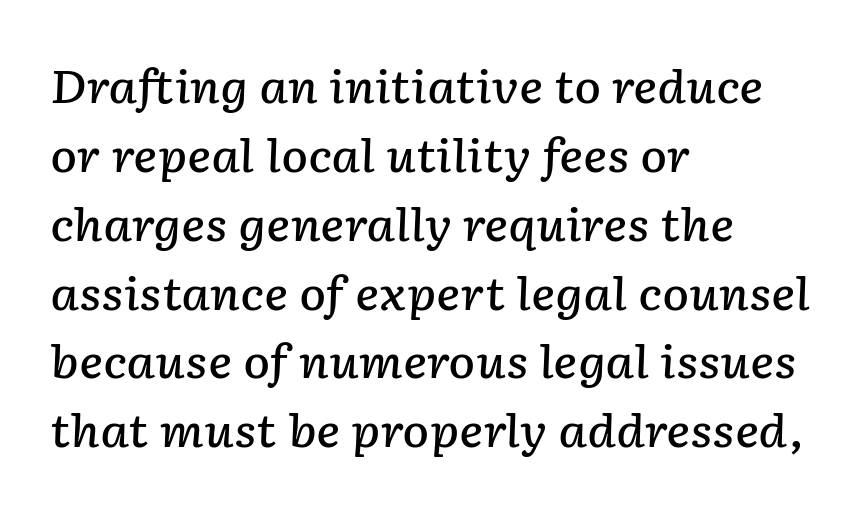
Q: Is the text bold? A: Semi-bold.
Q: Is the text italic (slanted)? A: Yes, it leans right by about 2 degrees.
Q: Is the text underlined? A: No.
Q: How is the paragraph aligned? A: Left-aligned.
Q: Is the spacing between letters normal or unusually wide? A: Normal.
Q: Is the spacing between lines tight, normal or loose? A: Normal.
Q: Width (condensed, normal, or wide)? A: Normal.
Q: Stroke contrast? A: Low.
Q: x-height? A: Medium.
Q: Monospaced? A: No.
